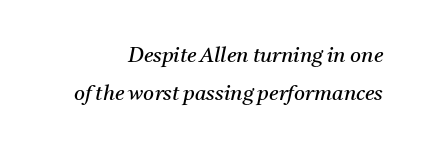
The image shows 21 px text type, italic (leaning right); set right-aligned, line spacing 1.83x, normal letter spacing, not underlined.
